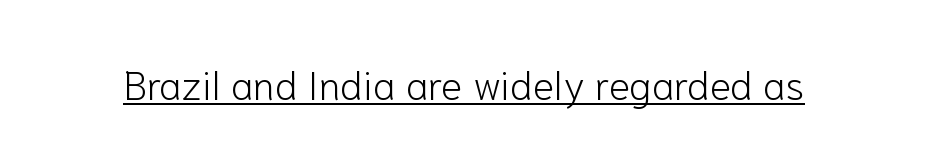
{"serif": "no", "italic": "no", "bold": "no", "weight": "light", "width": "normal", "stroke_contrast": "low", "x_height": "medium", "monospaced": "no", "underline": "yes", "letter_spacing": "normal", "letter_spacing_em": 0.0, "glyph_px": 40}
